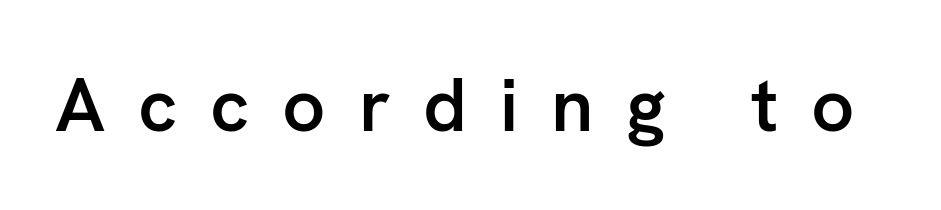
Q: Is the text bold? A: Semi-bold.
Q: Is the text italic (slanted)? A: No, it is upright.
Q: Is the typeface a serif or a sans-serif typeface? A: Sans-serif.
Q: Is the text underlined? A: No.
Q: Is the spacing between letters normal or unusually wide? A: Unusually wide.
Q: Width (condensed, normal, or wide)? A: Normal.
Q: Stroke contrast? A: Low.
Q: x-height? A: Medium.
Q: Monospaced? A: No.
